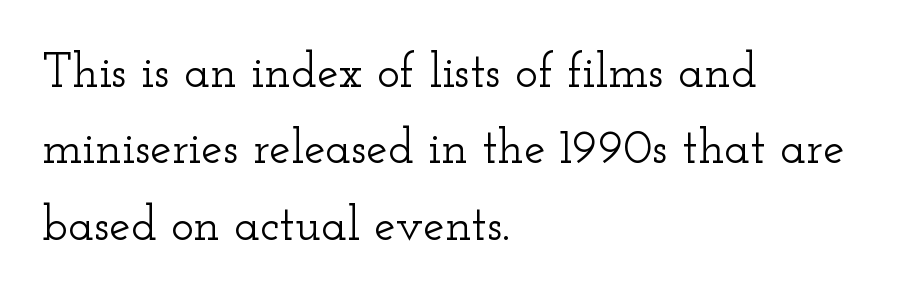
Q: Is the text italic (slanted)? A: No, it is upright.
Q: Is the typeface a serif or a sans-serif typeface? A: Serif.
Q: Is the text underlined? A: No.
Q: How is the paragraph aligned? A: Left-aligned.
Q: Is the spacing between letters normal or unusually wide? A: Normal.
Q: Is the spacing between lines tight, normal or loose? A: Normal.
Q: Width (condensed, normal, or wide)? A: Wide.
Q: Stroke contrast? A: Low.
Q: x-height? A: Small.
Q: Monospaced? A: No.
